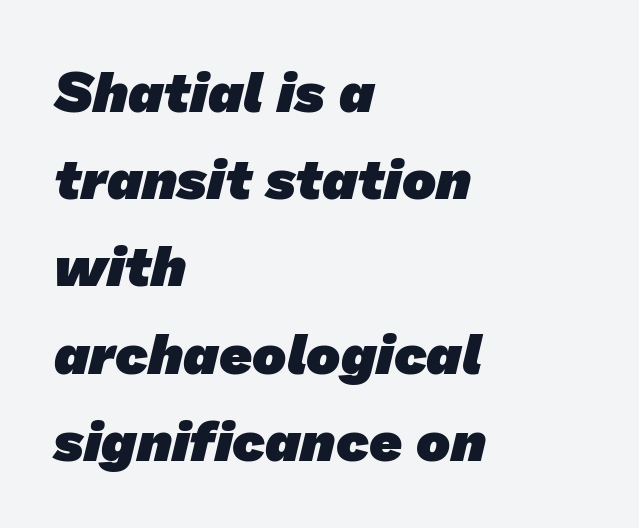
{"serif": "no", "bold": "yes", "weight": "heavy", "width": "normal", "stroke_contrast": "low", "x_height": "medium", "monospaced": "no", "underline": "no", "align": "left", "line_spacing": "normal", "line_spacing_ratio": 1.53, "letter_spacing": "normal", "letter_spacing_em": 0.0, "glyph_px": 57}
